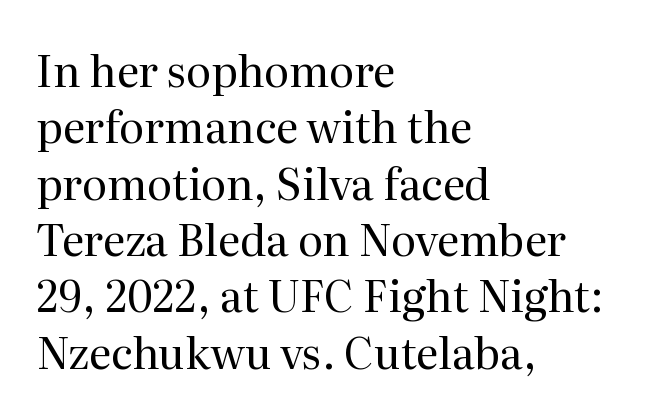
The image shows 43 px regular-weight serif type, upright; set left-aligned, normal line spacing (1.31x), normal letter spacing, not underlined; medium stroke contrast and a medium x-height.
